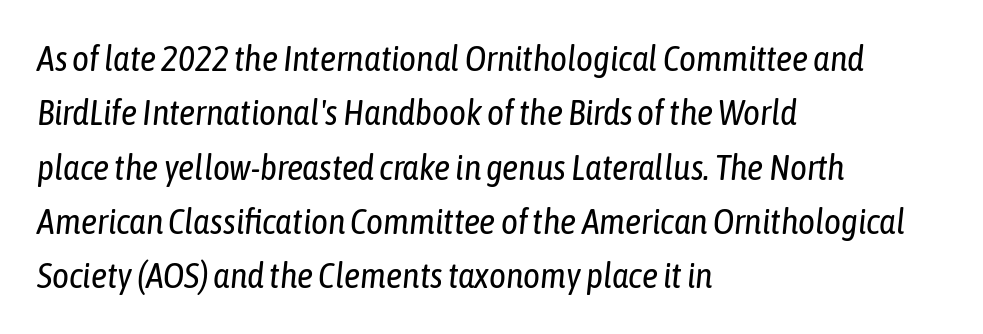
The image shows 36 px regular-weight, condensed type, italic (leaning right); set left-aligned, normal line spacing (1.51x), normal letter spacing, not underlined; low stroke contrast and a medium x-height.
